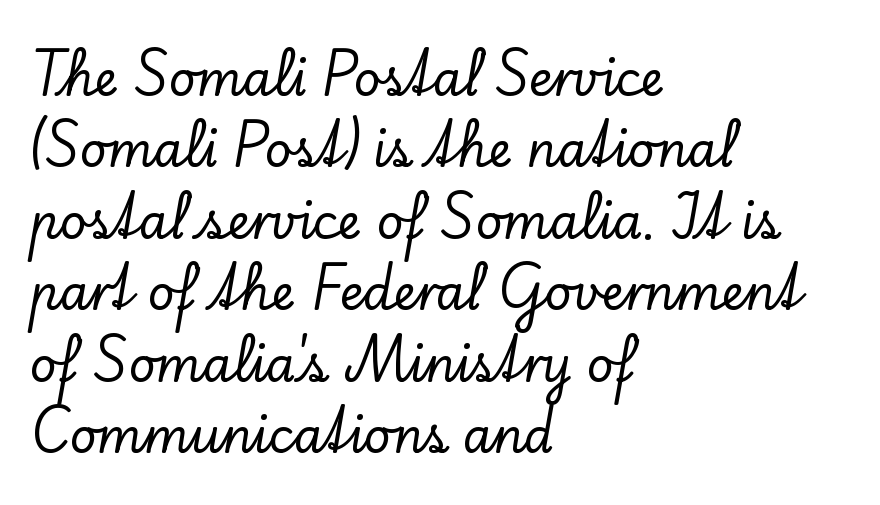
{"serif": "yes", "width": "normal", "stroke_contrast": "low", "x_height": "small", "monospaced": "no", "underline": "no", "align": "left", "line_spacing": "normal", "line_spacing_ratio": 1.52, "letter_spacing": "normal", "letter_spacing_em": 0.0, "glyph_px": 47}
